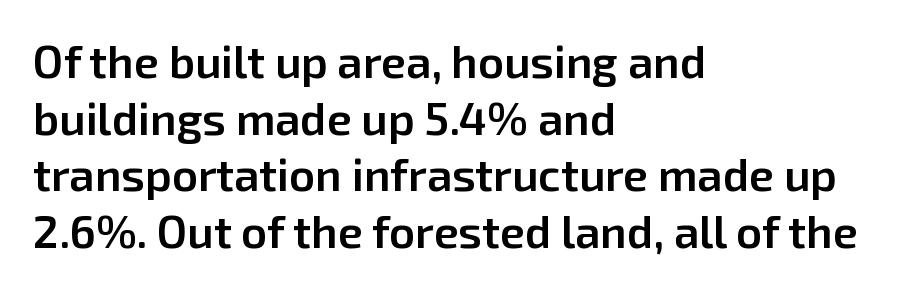
Q: Is the text bold? A: Semi-bold.
Q: Is the text italic (slanted)? A: No, it is upright.
Q: Is the typeface a serif or a sans-serif typeface? A: Sans-serif.
Q: Is the text underlined? A: No.
Q: How is the paragraph aligned? A: Left-aligned.
Q: Is the spacing between letters normal or unusually wide? A: Normal.
Q: Is the spacing between lines tight, normal or loose? A: Normal.
Q: Width (condensed, normal, or wide)? A: Normal.
Q: Stroke contrast? A: Low.
Q: x-height? A: Medium.
Q: Monospaced? A: No.
